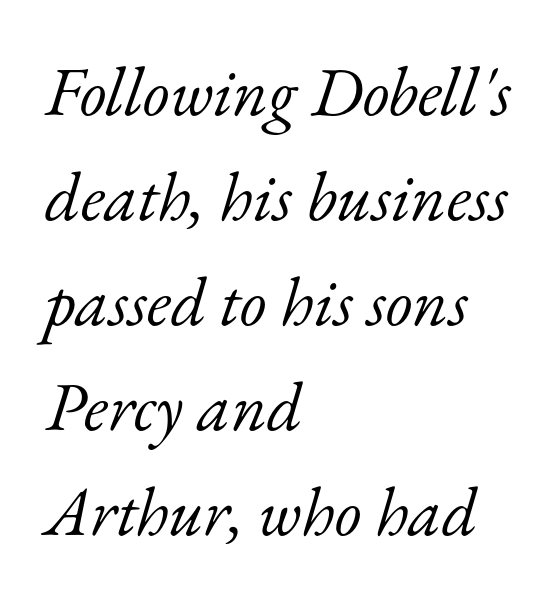
The image shows 69 px light serif type, italic (leaning right); set left-aligned, normal line spacing (1.52x), normal letter spacing, not underlined; low stroke contrast and a small x-height.
